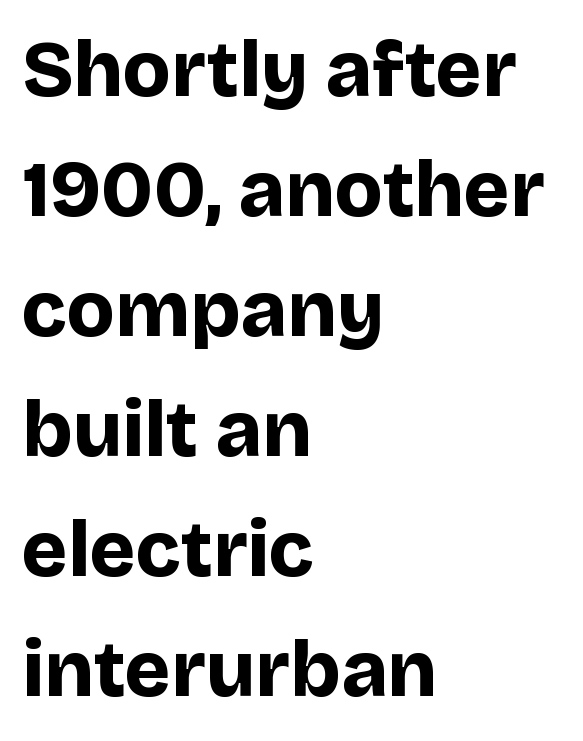
The image shows 79 px bold sans-serif type, upright; set left-aligned, normal line spacing (1.52x), normal letter spacing, not underlined; low stroke contrast and a large x-height.
